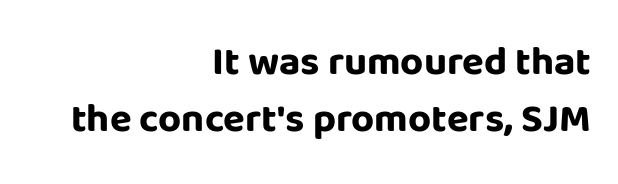
Q: Is the text bold? A: Yes.
Q: Is the text italic (slanted)? A: No, it is upright.
Q: Is the typeface a serif or a sans-serif typeface? A: Sans-serif.
Q: Is the text underlined? A: No.
Q: How is the paragraph aligned? A: Right-aligned.
Q: Is the spacing between letters normal or unusually wide? A: Normal.
Q: Is the spacing between lines tight, normal or loose? A: Normal.
Q: Width (condensed, normal, or wide)? A: Normal.
Q: Stroke contrast? A: Low.
Q: x-height? A: Large.
Q: Monospaced? A: No.
